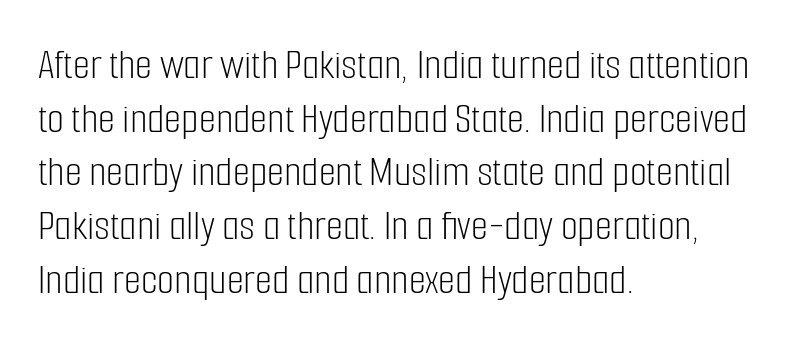
{"serif": "no", "italic": "no", "bold": "no", "weight": "light", "width": "condensed", "stroke_contrast": "low", "x_height": "medium", "monospaced": "no", "underline": "no", "align": "left", "line_spacing_ratio": 1.22, "letter_spacing": "normal", "letter_spacing_em": 0.0, "glyph_px": 44}
